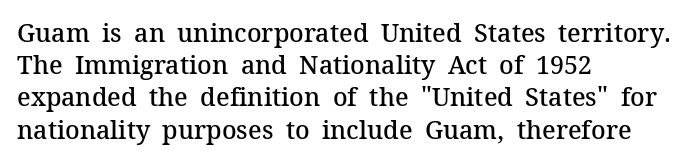
Q: Is the text bold? A: Semi-bold.
Q: Is the text italic (slanted)? A: No, it is upright.
Q: Is the text underlined? A: No.
Q: How is the paragraph aligned? A: Left-aligned.
Q: Is the spacing between letters normal or unusually wide? A: Normal.
Q: Is the spacing between lines tight, normal or loose? A: Normal.
